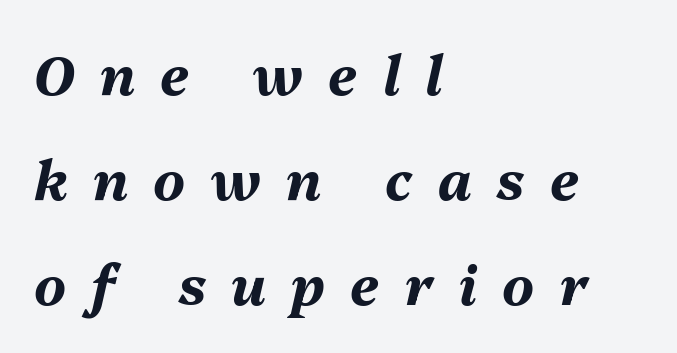
Q: Is the text bold? A: Yes.
Q: Is the text italic (slanted)? A: Yes, it leans right by about 13 degrees.
Q: Is the text underlined? A: No.
Q: How is the paragraph aligned? A: Left-aligned.
Q: Is the spacing between letters normal or unusually wide? A: Unusually wide.
Q: Is the spacing between lines tight, normal or loose? A: Loose.
Q: Width (condensed, normal, or wide)? A: Normal.
Q: Stroke contrast? A: Medium.
Q: x-height? A: Medium.
Q: Monospaced? A: No.
